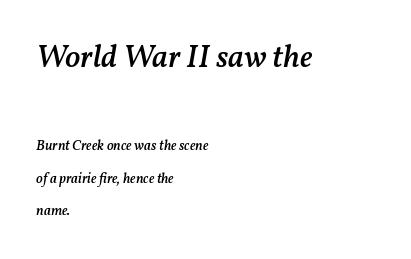
The image shows 32 px semibold type, italic (leaning right); set left-aligned, loose line spacing (2.33x), normal letter spacing, not underlined; the first (top) block is 2.29x larger; medium stroke contrast and a medium x-height.
